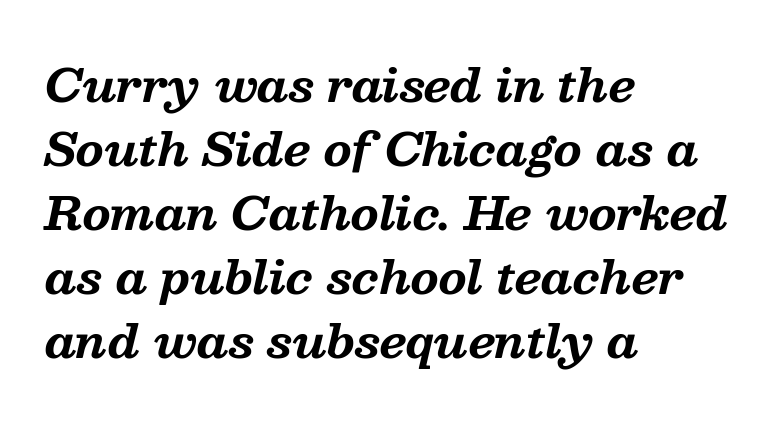
The image shows 45 px bold serif type, italic (leaning right); set left-aligned, normal line spacing (1.42x), normal letter spacing, not underlined; medium stroke contrast and a medium x-height.
